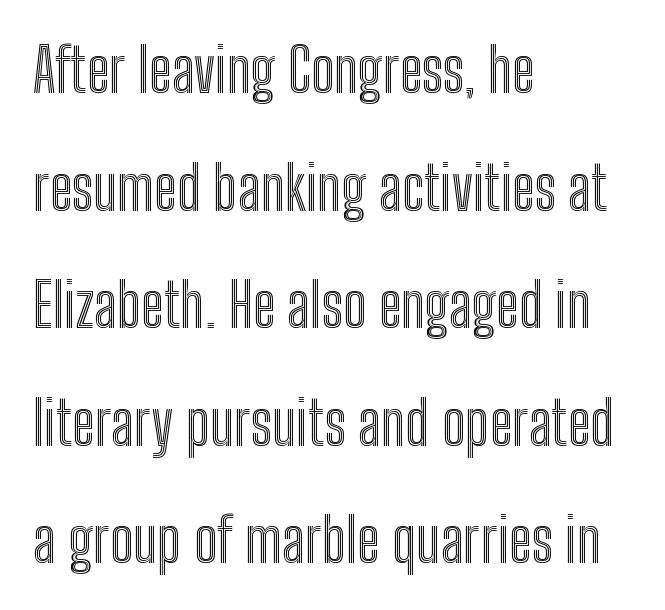
The image shows 60 px condensed type, upright; set left-aligned, loose line spacing (1.96x), normal letter spacing, not underlined; a medium x-height.
